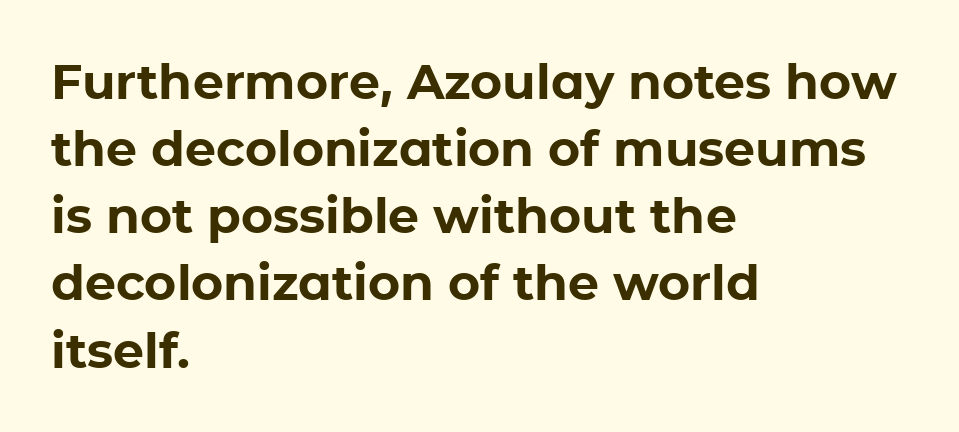
The image shows 49 px bold sans-serif type, upright; set left-aligned, normal line spacing (1.37x), normal letter spacing, not underlined; low stroke contrast and a medium x-height.
